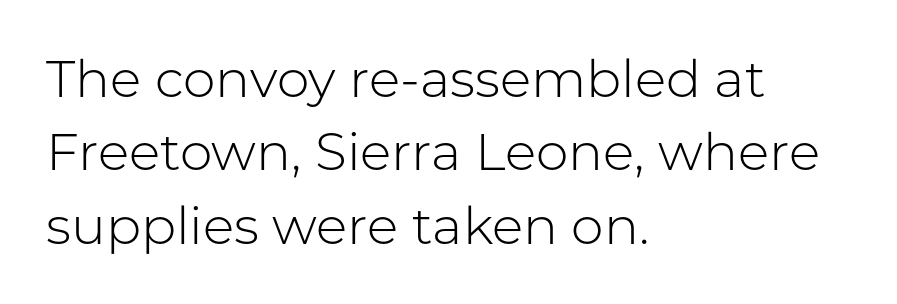
The font sits on the lighter half of the weight spectrum, regular included. Quick note: not italic, upright. Regarding serifs, this sample does without them. Each word holds together tightly as a unit, with standard inter-letter gaps. The foot of each line stays bare and open. The text block is weighted toward the left margin, trailing off unevenly rightward.
